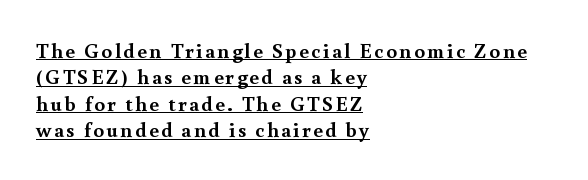
{"italic": "no", "bold": "yes", "underline": "yes", "align": "left", "line_spacing": "normal", "line_spacing_ratio": 1.26, "glyph_px": 21}
